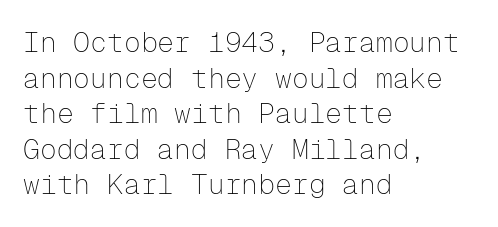
The image shows 28 px thin sans-serif type, upright, monospaced; set left-aligned, normal line spacing (1.27x), normal letter spacing, not underlined; low stroke contrast and a medium x-height.
